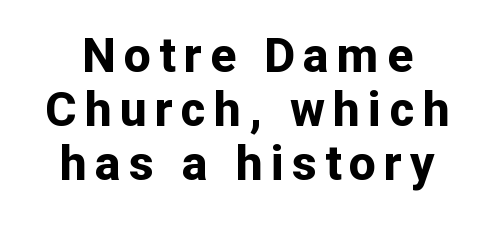
Italic: no, the glyphs are upright roman. Heft: maximum for text — a bold. Looks like regular typesetting: each glyph gets only the width it needs. The typesetter chose a symmetrical, centered arrangement here. The type family on display is of the sans-serif kind.
